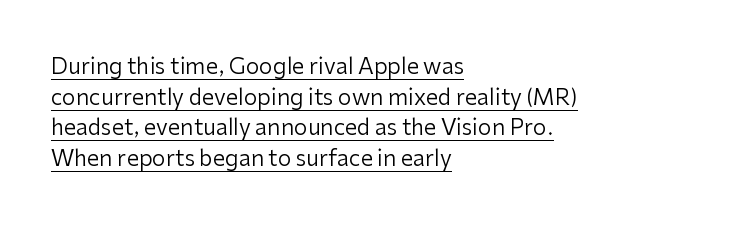
Q: Is the text bold? A: No.
Q: Is the text italic (slanted)? A: No, it is upright.
Q: Is the text underlined? A: Yes.
Q: How is the paragraph aligned? A: Left-aligned.
Q: Is the spacing between letters normal or unusually wide? A: Normal.
Q: Is the spacing between lines tight, normal or loose? A: Normal.
